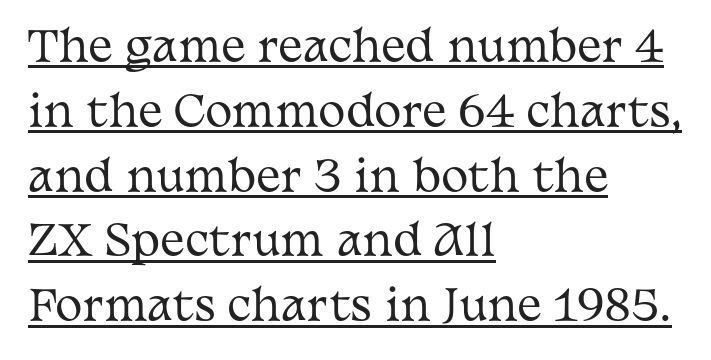
Q: Is the text bold? A: No.
Q: Is the text italic (slanted)? A: No, it is upright.
Q: Is the typeface a serif or a sans-serif typeface? A: Serif.
Q: Is the text underlined? A: Yes.
Q: How is the paragraph aligned? A: Left-aligned.
Q: Is the spacing between letters normal or unusually wide? A: Normal.
Q: Is the spacing between lines tight, normal or loose? A: Normal.
Q: Width (condensed, normal, or wide)? A: Wide.
Q: Stroke contrast? A: Medium.
Q: x-height? A: Medium.
Q: Monospaced? A: No.
